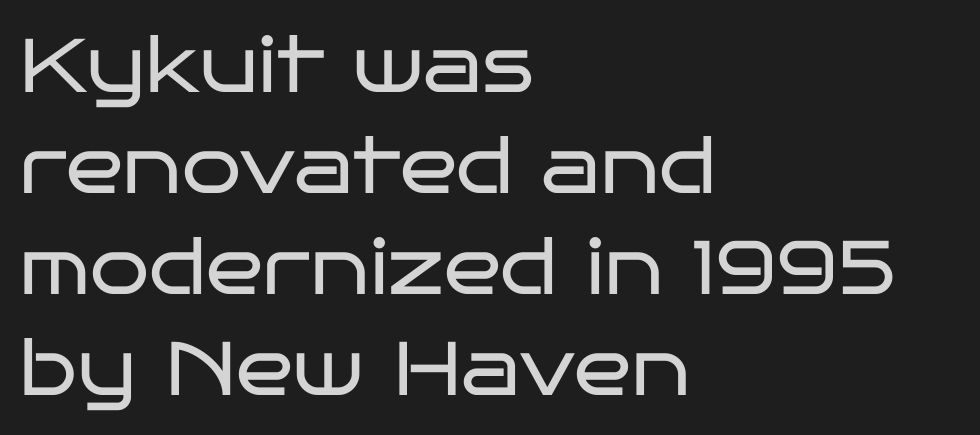
The image shows 76 px regular-weight, wide sans-serif type, upright; set left-aligned, normal line spacing (1.33x), normal letter spacing, not underlined; low stroke contrast and a large x-height.
